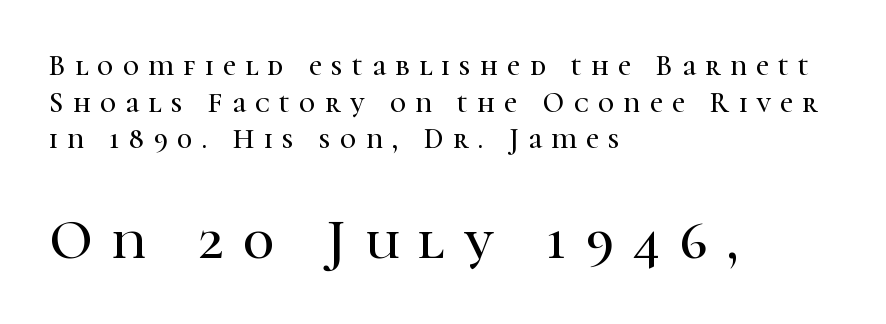
Spacing verdict: proportional, widths tailored to each character. A typesetter would call this heavily tracked-out type. Descenders hang freely into open space. One glance says typical: line gaps are just what's usual. The text block is weighted toward the left margin, trailing off unevenly rightward. The rendering enlarges the type as you move from the upper chunk to the lower.
